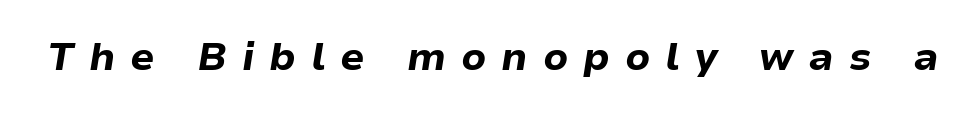
{"italic": "yes", "lean": "right", "slant_degrees": 9, "bold": "yes", "weight": "bold", "width": "normal", "stroke_contrast": "low", "x_height": "medium", "monospaced": "no", "underline": "no", "letter_spacing": "wide", "letter_spacing_em": 0.38, "glyph_px": 39}
